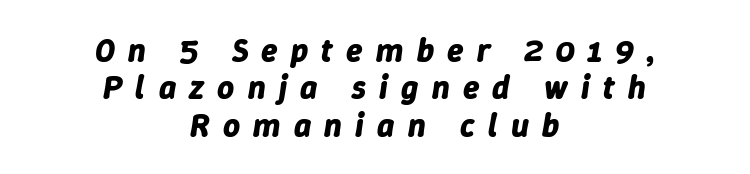
Q: Is the text bold? A: Yes.
Q: Is the text italic (slanted)? A: Yes, it leans right by about 9 degrees.
Q: Is the text underlined? A: No.
Q: How is the paragraph aligned? A: Centered.
Q: Is the spacing between letters normal or unusually wide? A: Unusually wide.
Q: Is the spacing between lines tight, normal or loose? A: Tight.
Q: Width (condensed, normal, or wide)? A: Normal.
Q: Stroke contrast? A: Low.
Q: x-height? A: Medium.
Q: Monospaced? A: No.
